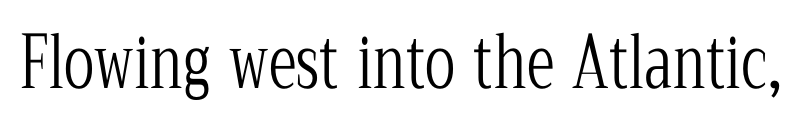
{"serif": "yes", "italic": "no", "bold": "no", "weight": "light", "width": "condensed", "stroke_contrast": "low", "x_height": "medium", "monospaced": "no", "underline": "no", "letter_spacing": "normal", "letter_spacing_em": 0.0, "glyph_px": 71}
